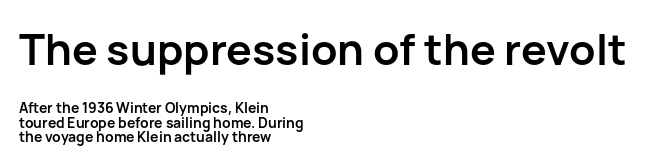
The image shows 43 px semibold sans-serif type, upright; set left-aligned, tight line spacing (1.04x), normal letter spacing, not underlined; the first (top) block is 3.07x larger; low stroke contrast and a medium x-height.
